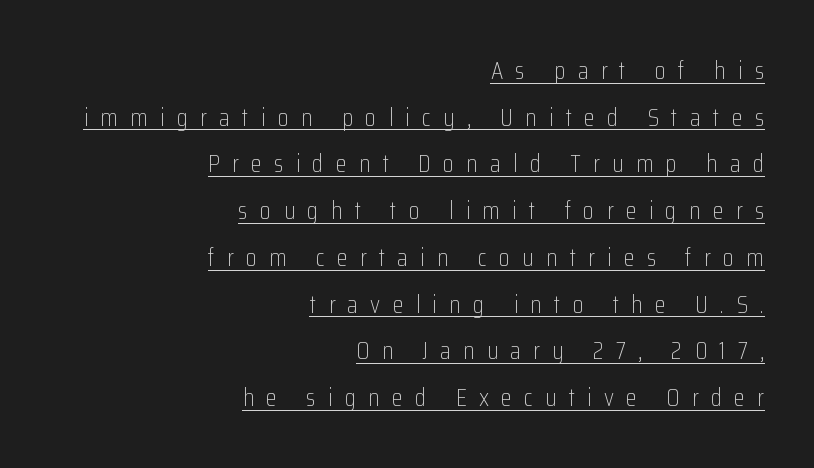
{"italic": "no", "bold": "no", "underline": "yes", "align": "right", "line_spacing_ratio": 1.87, "letter_spacing": "wide", "letter_spacing_em": 0.49, "glyph_px": 25}
